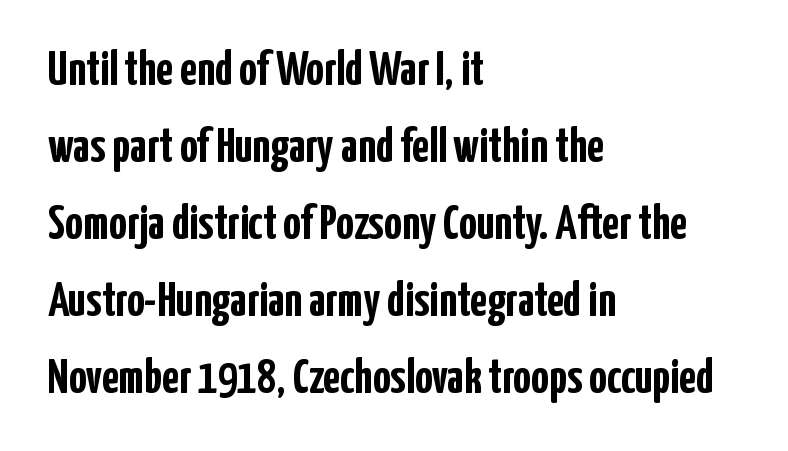
The image shows 49 px semibold, condensed sans-serif type, upright; set left-aligned, normal line spacing (1.57x), normal letter spacing, not underlined; low stroke contrast and a medium x-height.
